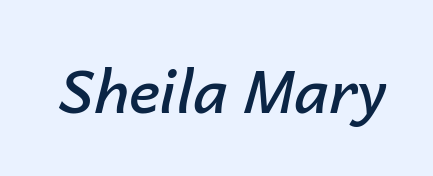
{"italic": "yes", "lean": "right", "slant_degrees": 14, "bold": "semi", "weight": "semibold", "width": "normal", "stroke_contrast": "low", "x_height": "medium", "monospaced": "no", "underline": "no", "letter_spacing": "normal", "letter_spacing_em": 0.0, "glyph_px": 59}
